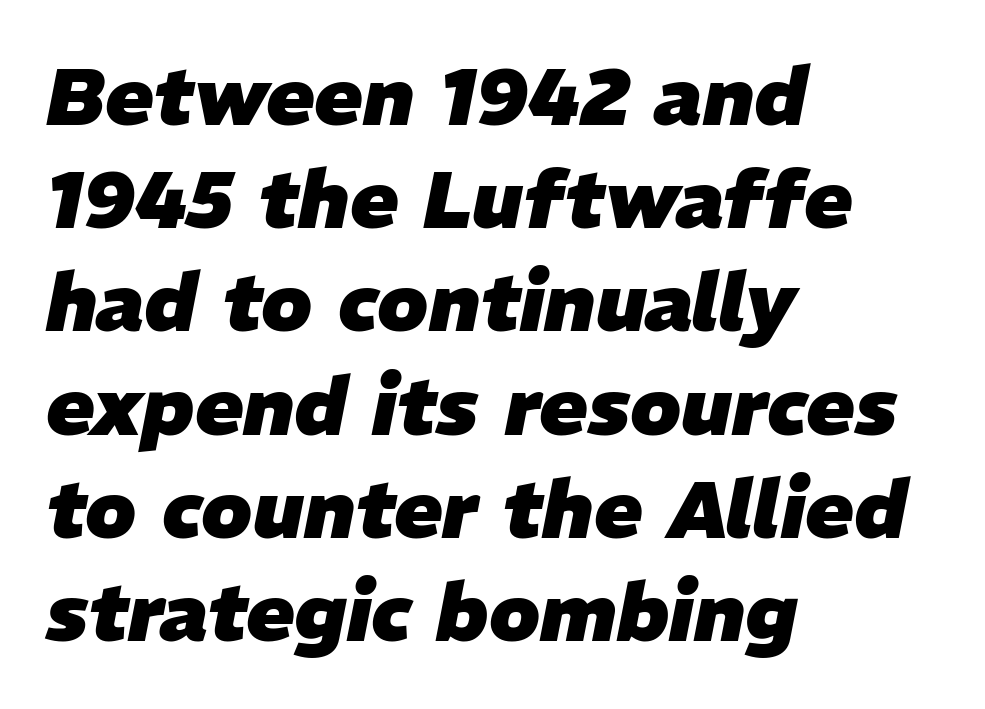
The image shows 80 px heavy type, italic (leaning right); set left-aligned, normal line spacing (1.29x), normal letter spacing, not underlined; low stroke contrast and a medium x-height.
